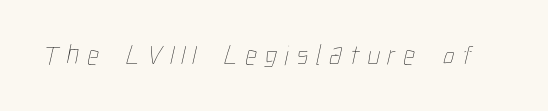
The image shows 28 px thin, condensed type; set unusually wide letter spacing (+0.28 em), not underlined; low stroke contrast and a medium x-height.
